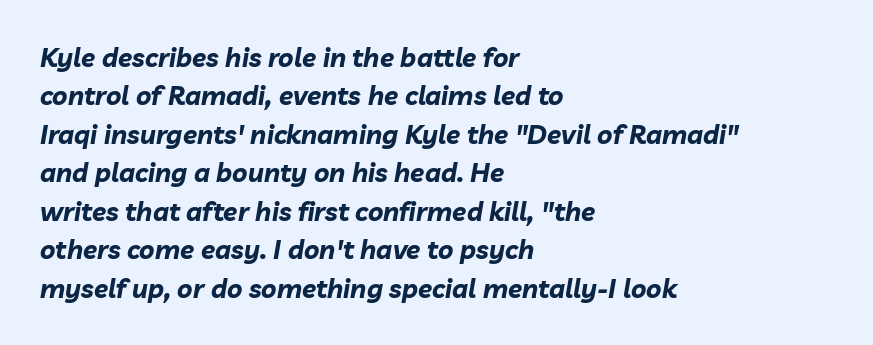
{"italic": "yes", "lean": "right", "slant_degrees": 10, "bold": "yes", "underline": "no", "align": "left", "line_spacing": "normal", "line_spacing_ratio": 1.48, "letter_spacing": "normal", "letter_spacing_em": 0.0, "glyph_px": 26}
